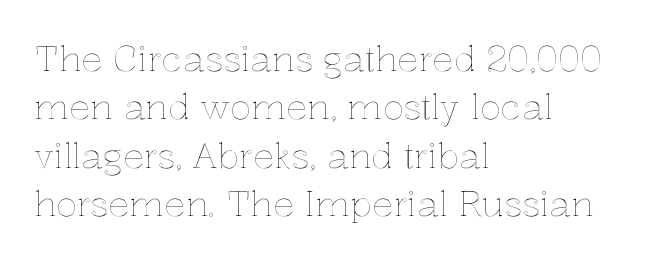
Decoration check: the copy has no underline. The typesetter chose a ragged-right arrangement here. Nothing unusual about the tracking: characters are spaced as the font intends. A typesetter would call this proportional, since set widths differ per character.
